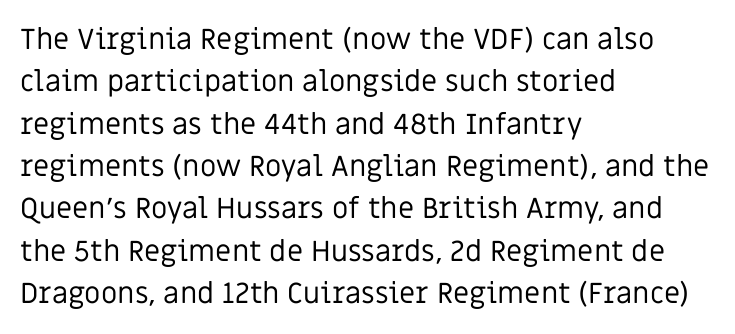
{"serif": "no", "italic": "no", "bold": "no", "weight": "regular", "width": "normal", "stroke_contrast": "low", "x_height": "large", "monospaced": "no", "underline": "no", "align": "left", "line_spacing": "normal", "line_spacing_ratio": 1.46, "letter_spacing": "normal", "letter_spacing_em": 0.0, "glyph_px": 29}
